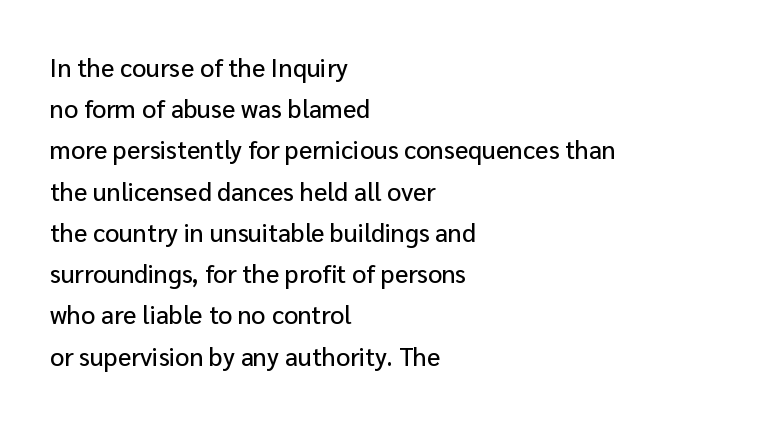
{"italic": "no", "underline": "no", "align": "left", "line_spacing": "normal", "line_spacing_ratio": 1.65, "letter_spacing": "normal", "letter_spacing_em": 0.0, "glyph_px": 25}
